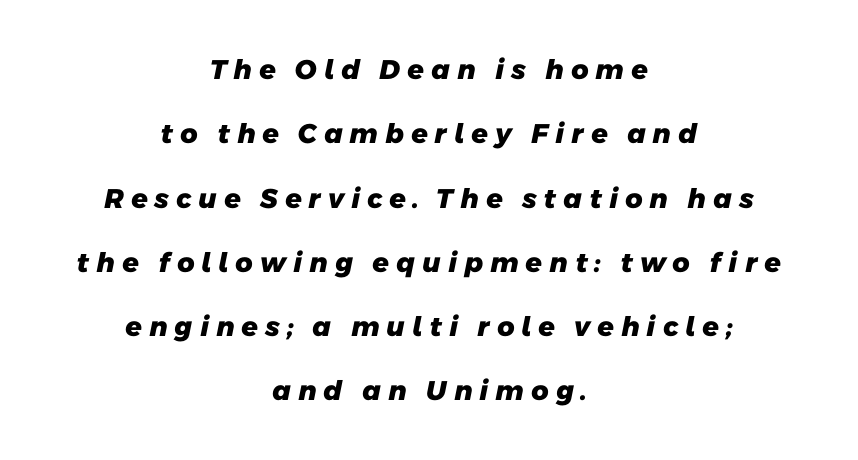
{"bold": "yes", "underline": "no", "align": "center", "line_spacing": "loose", "line_spacing_ratio": 2.38, "letter_spacing": "wide", "letter_spacing_em": 0.23, "glyph_px": 27}
